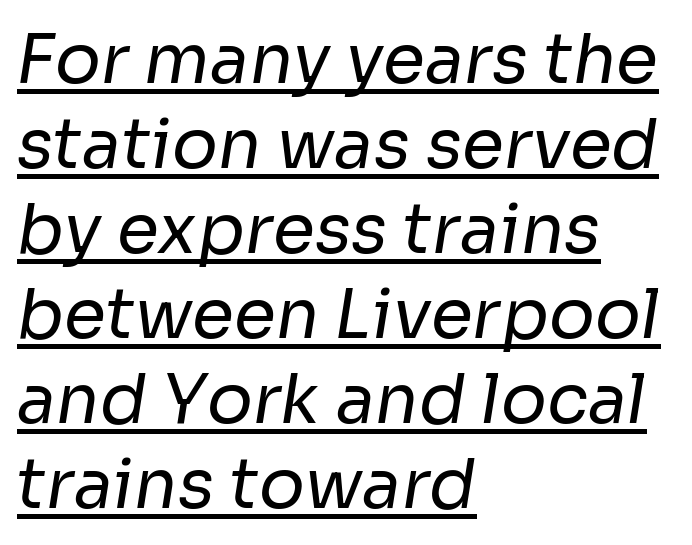
Q: Is the text bold? A: No.
Q: Is the typeface a serif or a sans-serif typeface? A: Sans-serif.
Q: Is the text underlined? A: Yes.
Q: How is the paragraph aligned? A: Left-aligned.
Q: Is the spacing between letters normal or unusually wide? A: Normal.
Q: Is the spacing between lines tight, normal or loose? A: Normal.
Q: Width (condensed, normal, or wide)? A: Normal.
Q: Stroke contrast? A: Low.
Q: x-height? A: Medium.
Q: Monospaced? A: No.
